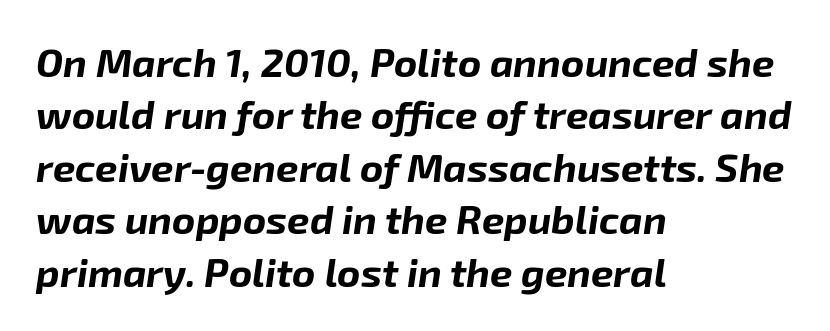
The image shows 40 px bold type, italic (leaning right); set left-aligned, normal line spacing (1.31x), normal letter spacing, not underlined; low stroke contrast and a medium x-height.
